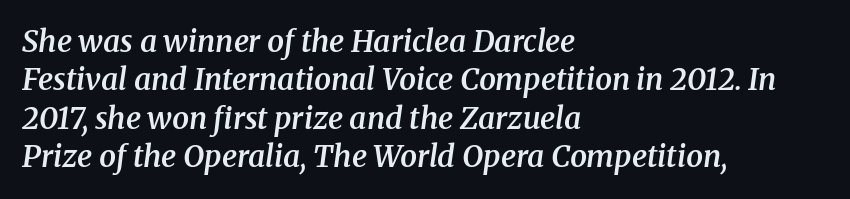
The string is rendered with underlining switched off. This sample uses a serif face. Reading down the column, the eye jumps a familiar distance to each next line. Quick note: italic.
